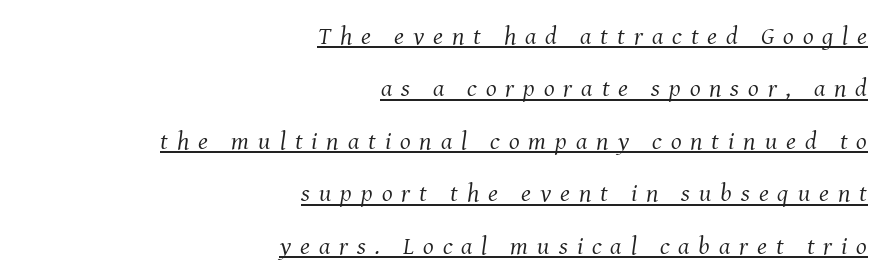
{"italic": "yes", "lean": "right", "slant_degrees": 8, "bold": "no", "underline": "yes", "align": "right", "line_spacing": "loose", "line_spacing_ratio": 2.1, "letter_spacing": "wide", "letter_spacing_em": 0.36, "glyph_px": 25}
